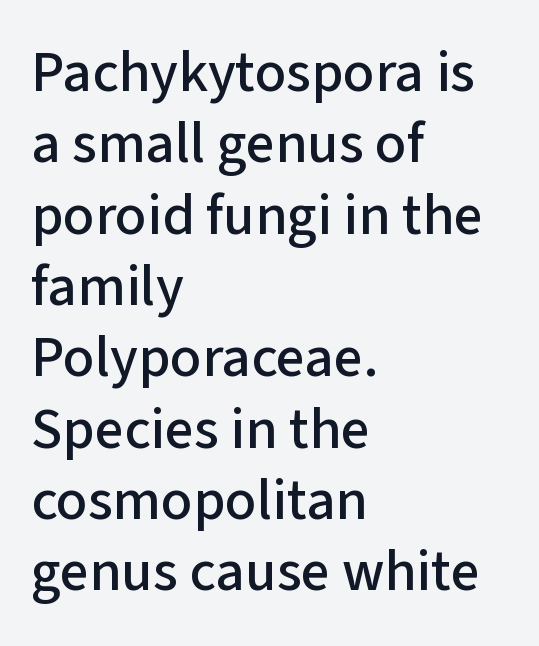
The image shows 58 px sans-serif type, upright; set left-aligned, line spacing 1.23x, normal letter spacing, not underlined; low stroke contrast and a medium x-height.
